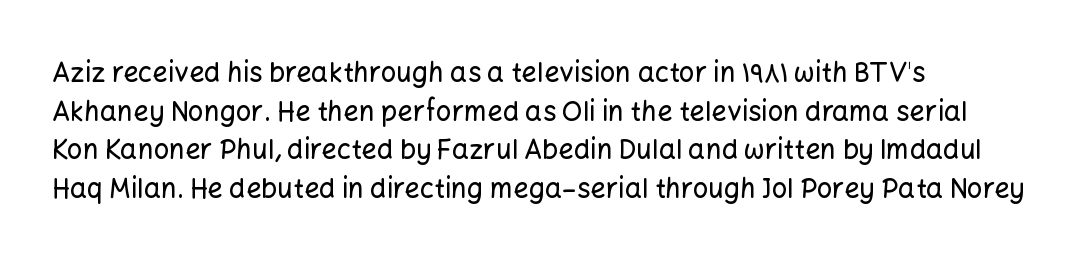
Tracking value appears to be zero — textbook default spacing. The font's upright variant was chosen for this text. Alignment: flush left. Rows of type keep a routine distance in the vertical direction. This rendering features lettering with no underline.
